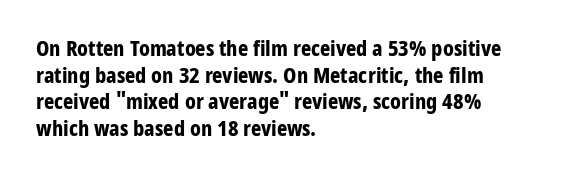
Q: Is the text bold? A: Yes.
Q: Is the text italic (slanted)? A: No, it is upright.
Q: Is the text underlined? A: No.
Q: How is the paragraph aligned? A: Left-aligned.
Q: Is the spacing between letters normal or unusually wide? A: Normal.
